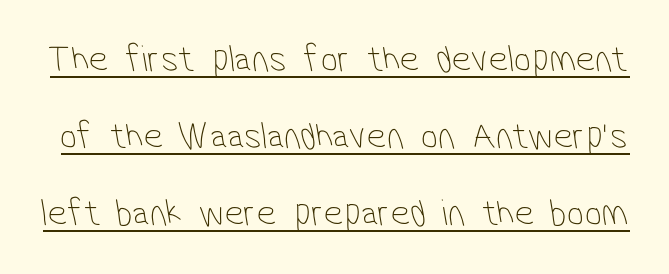
The image shows 38 px thin, condensed sans-serif type; set loose line spacing (2.03x), normal letter spacing, underlined; low stroke contrast and a medium x-height.
